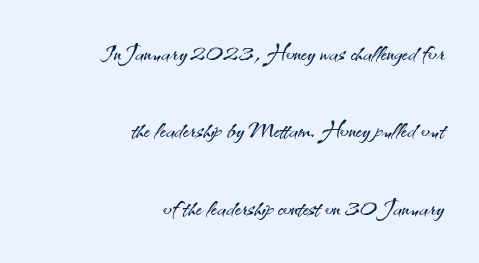
The image shows 32 px light sans-serif type; set right-aligned, loose line spacing (2.42x), normal letter spacing, not underlined; medium stroke contrast and a small x-height.
